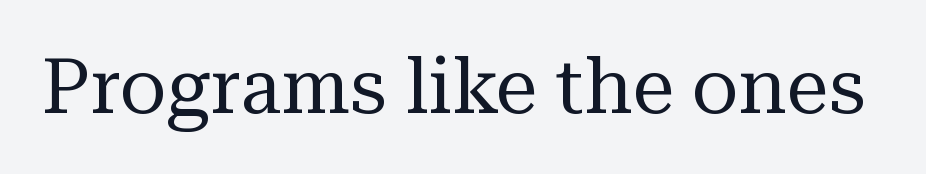
{"serif": "yes", "italic": "no", "bold": "no", "weight": "regular", "width": "normal", "stroke_contrast": "medium", "x_height": "medium", "monospaced": "no", "underline": "no", "letter_spacing": "normal", "letter_spacing_em": 0.0, "glyph_px": 76}
